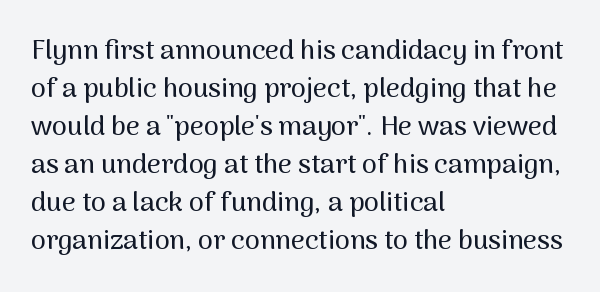
Q: Is the text italic (slanted)? A: No, it is upright.
Q: Is the text underlined? A: No.
Q: How is the paragraph aligned? A: Left-aligned.
Q: Is the spacing between letters normal or unusually wide? A: Normal.
Q: Is the spacing between lines tight, normal or loose? A: Normal.
